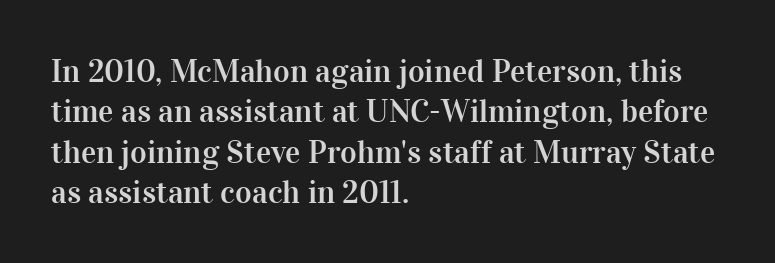
Leading matches the norm, producing a regular column. The baseline area is clear. Glyph-to-glyph distance matches everyday printed text. Here the designer chose a conventional face with non-uniform glyph widths. Each letter's strokes conclude with small projecting serifs. Rendered with straight, roman letterforms.
